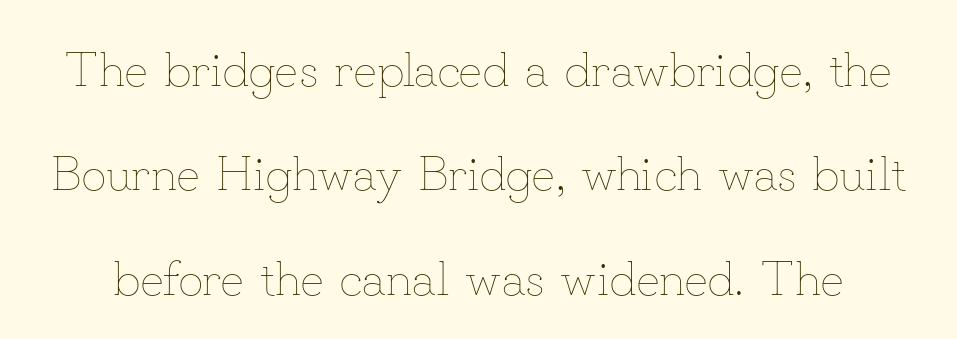
{"italic": "no", "bold": "no", "weight": "thin", "width": "normal", "stroke_contrast": "low", "x_height": "small", "monospaced": "no", "underline": "no", "line_spacing": "loose", "line_spacing_ratio": 2.13, "letter_spacing": "normal", "letter_spacing_em": 0.0, "glyph_px": 49}
